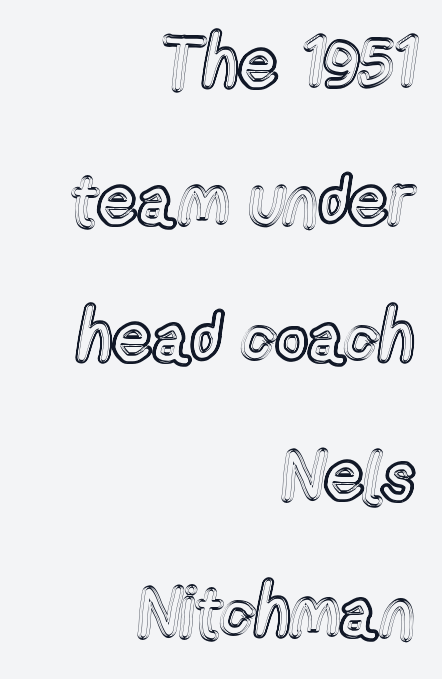
Descenders hang freely into open space. The passage is arranged like a letterhead date or caption credit — flush right. Characters follow at the spacing the type designer built in. Is this a fixed-width face? No — the glyphs have proportional, varying widths. The block of text is sparse from top to bottom, with ample space between rows.
